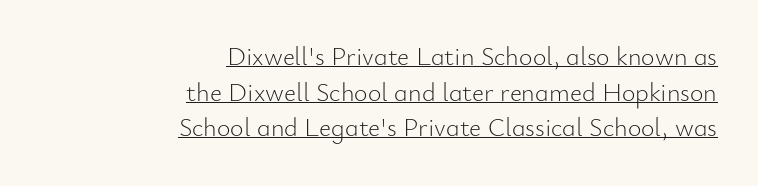
Vertical spacing — default. Default kerning and tracking; the words read as compact shapes. The compositor pushed each line to the right boundary. The glyphs are accompanied by a horizontal stroke just below them. Posture: straight, roman, zero tilt.
